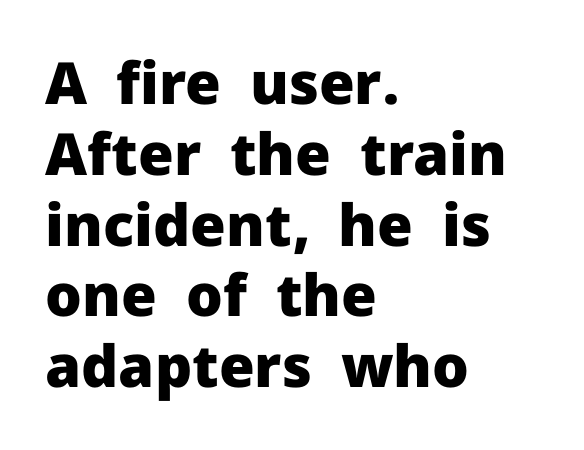
{"serif": "no", "italic": "no", "bold": "yes", "weight": "heavy", "width": "normal", "stroke_contrast": "low", "x_height": "medium", "monospaced": "no", "underline": "no", "align": "left", "line_spacing_ratio": 1.22, "letter_spacing": "normal", "letter_spacing_em": 0.0, "glyph_px": 58}
